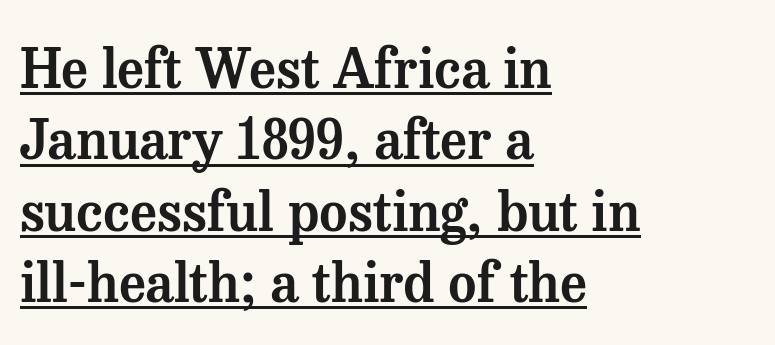
Q: Is the text italic (slanted)? A: No, it is upright.
Q: Is the typeface a serif or a sans-serif typeface? A: Serif.
Q: Is the text underlined? A: Yes.
Q: How is the paragraph aligned? A: Left-aligned.
Q: Is the spacing between letters normal or unusually wide? A: Normal.
Q: Is the spacing between lines tight, normal or loose? A: Normal.
Q: Width (condensed, normal, or wide)? A: Normal.
Q: Stroke contrast? A: Medium.
Q: x-height? A: Medium.
Q: Monospaced? A: No.
